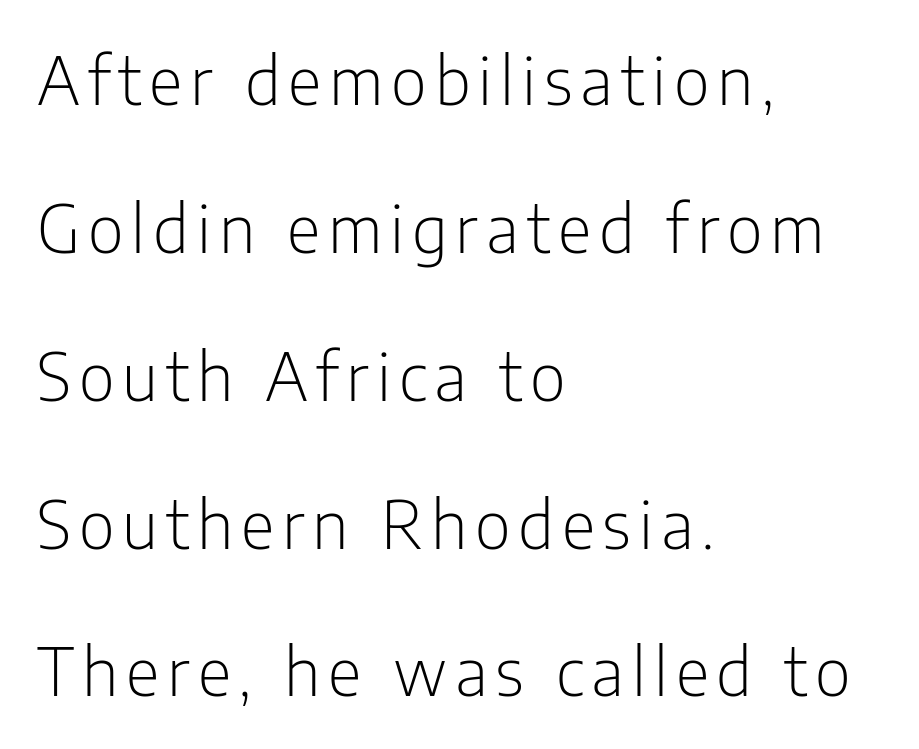
{"serif": "no", "italic": "no", "bold": "no", "weight": "light", "width": "condensed", "stroke_contrast": "low", "x_height": "medium", "monospaced": "no", "underline": "no", "align": "left", "line_spacing": "loose", "line_spacing_ratio": 2.24, "glyph_px": 66}
